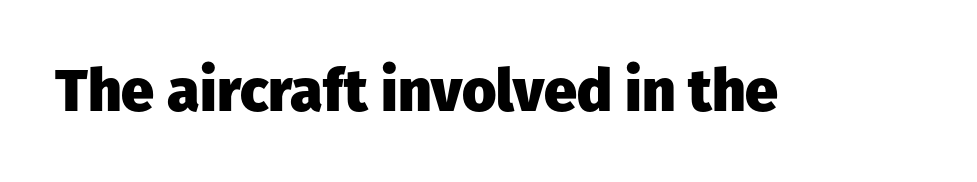
In terms of posture, this sample is upright. Typesetter's note: full bold, strokes at maximum text heaviness. Each word holds together tightly as a unit, with standard inter-letter gaps. The zone under the glyphs is completely vacant.
